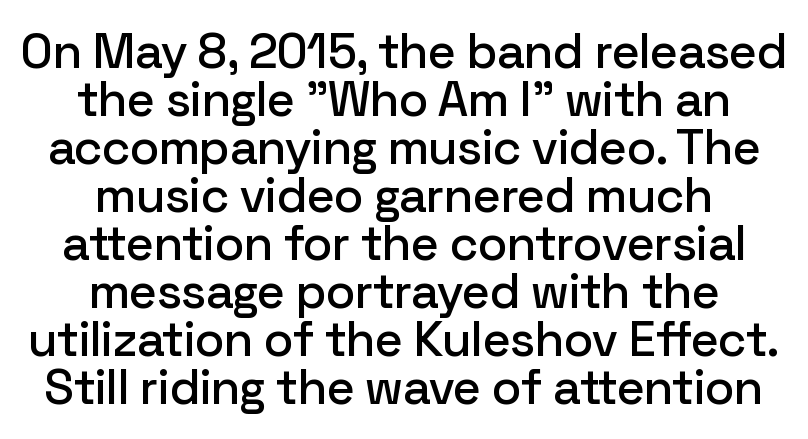
Q: Is the text italic (slanted)? A: No, it is upright.
Q: Is the typeface a serif or a sans-serif typeface? A: Sans-serif.
Q: Is the text underlined? A: No.
Q: How is the paragraph aligned? A: Centered.
Q: Is the spacing between letters normal or unusually wide? A: Normal.
Q: Is the spacing between lines tight, normal or loose? A: Tight.
Q: Width (condensed, normal, or wide)? A: Normal.
Q: Stroke contrast? A: Low.
Q: x-height? A: Medium.
Q: Monospaced? A: No.
